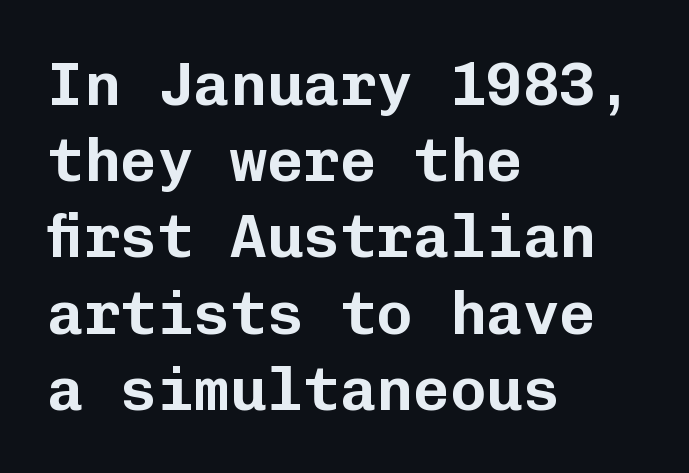
{"serif": "no", "italic": "no", "width": "normal", "stroke_contrast": "low", "x_height": "medium", "monospaced": "yes", "underline": "no", "align": "left", "line_spacing": "normal", "line_spacing_ratio": 1.25, "letter_spacing": "normal", "letter_spacing_em": 0.0, "glyph_px": 61}
